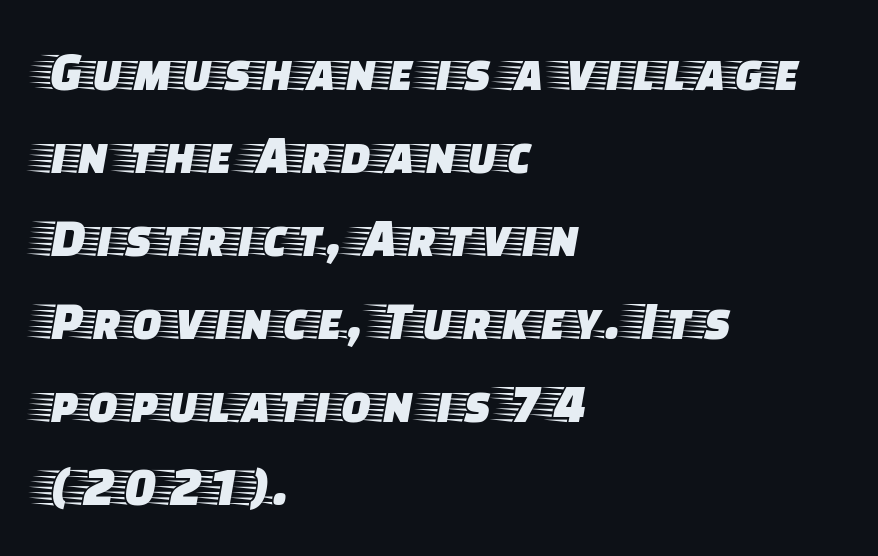
Q: Is the text italic (slanted)? A: Yes.
Q: Is the typeface a serif or a sans-serif typeface? A: Serif.
Q: Is the text underlined? A: No.
Q: How is the paragraph aligned? A: Left-aligned.
Q: Is the spacing between letters normal or unusually wide? A: Normal.
Q: Is the spacing between lines tight, normal or loose? A: Normal.
Q: Width (condensed, normal, or wide)? A: Wide.
Q: Stroke contrast? A: Low.
Q: x-height? A: Large.
Q: Monospaced? A: No.
